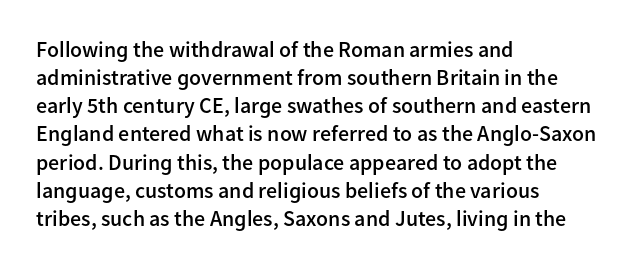
The image shows 22 px text type, upright; set left-aligned, normal line spacing (1.28x), normal letter spacing, not underlined.
